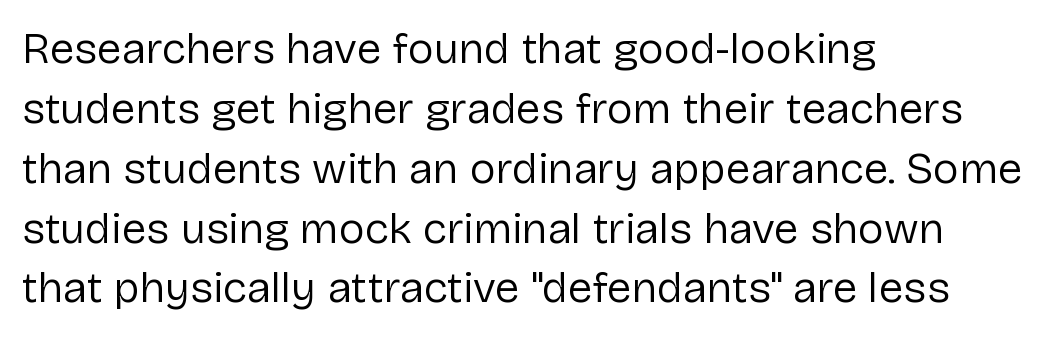
The image shows 44 px regular-weight sans-serif type, upright; set left-aligned, normal line spacing (1.36x), normal letter spacing, not underlined; low stroke contrast and a medium x-height.
